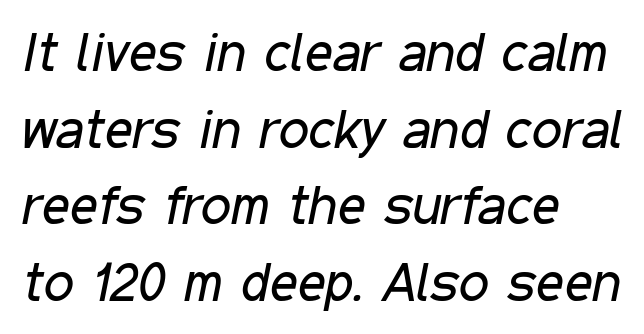
Q: Is the text bold? A: No.
Q: Is the text italic (slanted)? A: Yes, it leans right by about 11 degrees.
Q: Is the text underlined? A: No.
Q: How is the paragraph aligned? A: Left-aligned.
Q: Is the spacing between letters normal or unusually wide? A: Normal.
Q: Is the spacing between lines tight, normal or loose? A: Normal.
Q: Width (condensed, normal, or wide)? A: Condensed.
Q: Stroke contrast? A: Low.
Q: x-height? A: Medium.
Q: Monospaced? A: No.
